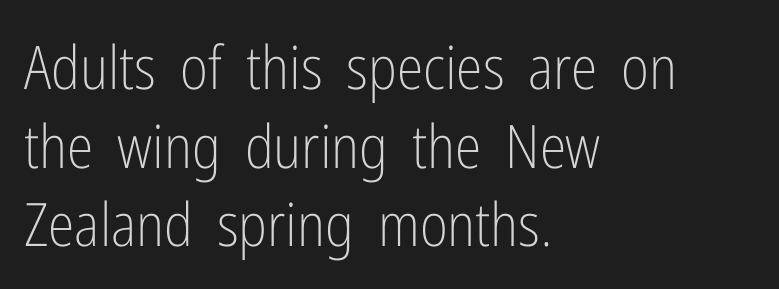
Reading down the block, your eye returns to a fixed left position each line. It's the straight-up-and-down kind of type. The letterforms sit at book weight or below. Tracking value appears to be zero — textbook default spacing.
